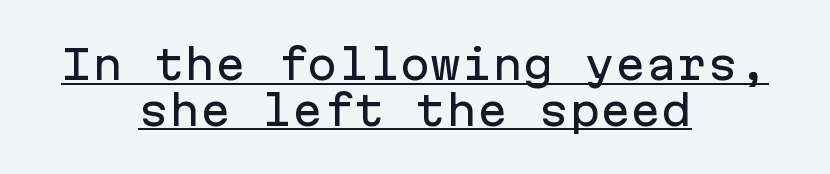
The image shows 41 px sans-serif type, upright, monospaced; set centered, tight line spacing (1.11x), normal letter spacing, underlined; low stroke contrast and a medium x-height.
